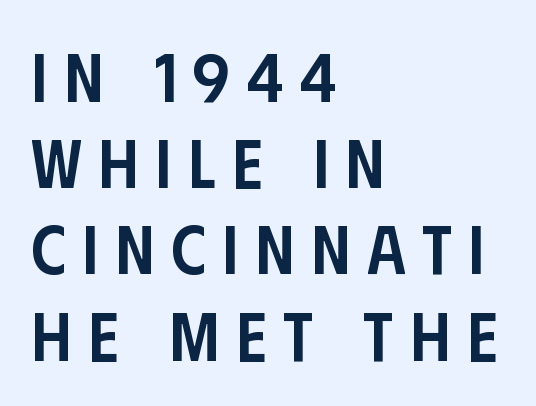
A clean baseline with only descenders dipping below it. Does the type have serifs? No, each stem ends abruptly. On the weight axis this lands at semibold, roughly 600. Here the designer chose a conventional face with non-uniform glyph widths. The space between consecutive lines is moderate.
